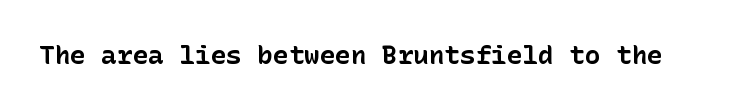
Q: Is the text bold? A: Yes.
Q: Is the text italic (slanted)? A: No, it is upright.
Q: Is the text underlined? A: No.
Q: Is the spacing between letters normal or unusually wide? A: Normal.
